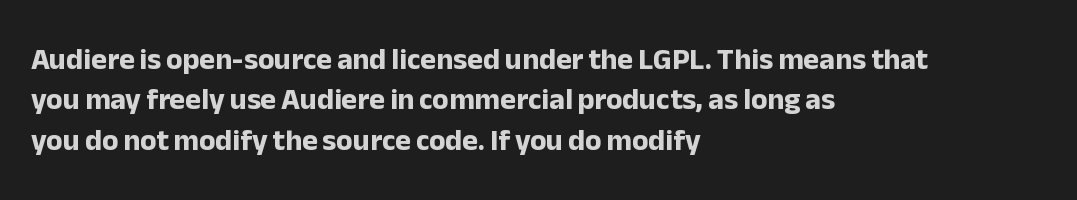
Q: Is the text bold? A: Yes.
Q: Is the text italic (slanted)? A: No, it is upright.
Q: Is the typeface a serif or a sans-serif typeface? A: Sans-serif.
Q: Is the text underlined? A: No.
Q: How is the paragraph aligned? A: Left-aligned.
Q: Is the spacing between letters normal or unusually wide? A: Normal.
Q: Is the spacing between lines tight, normal or loose? A: Normal.
Q: Width (condensed, normal, or wide)? A: Normal.
Q: Stroke contrast? A: Low.
Q: x-height? A: Medium.
Q: Monospaced? A: No.
